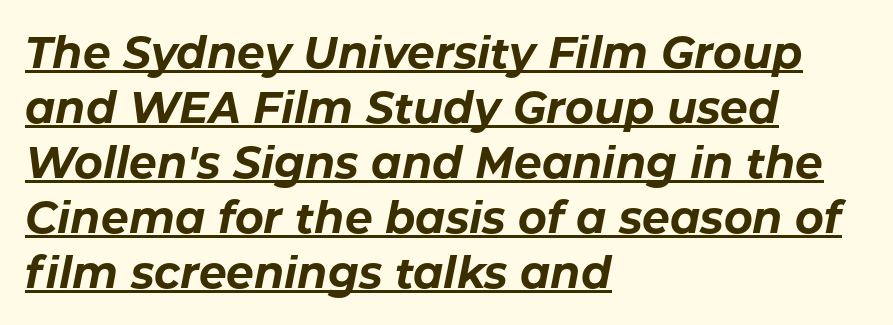
Which margin do the lines hug? The left one — the right edge is uneven. Proportional: the letters do not fall into vertical columns. A typesetter would mark this as italic. Standard letterfit; no display-style spreading of the glyphs. Horizontal bands of white between lines are of average thickness. The face used here appears with an underline applied.
